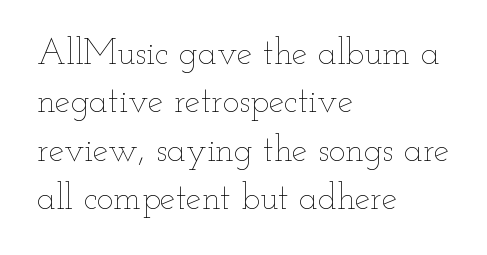
Q: Is the text bold? A: No.
Q: Is the text italic (slanted)? A: No, it is upright.
Q: Is the text underlined? A: No.
Q: How is the paragraph aligned? A: Left-aligned.
Q: Is the spacing between letters normal or unusually wide? A: Normal.
Q: Is the spacing between lines tight, normal or loose? A: Normal.
Q: Width (condensed, normal, or wide)? A: Wide.
Q: Stroke contrast? A: Low.
Q: x-height? A: Small.
Q: Monospaced? A: No.
